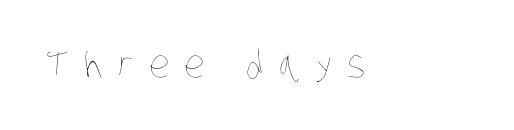
Counters stay open thanks to moderate or lighter strokes. Looks like regular typesetting: each glyph gets only the width it needs. The area under the type is left untouched. Inter-character spacing is expanded well beyond the font's built-in metrics.
